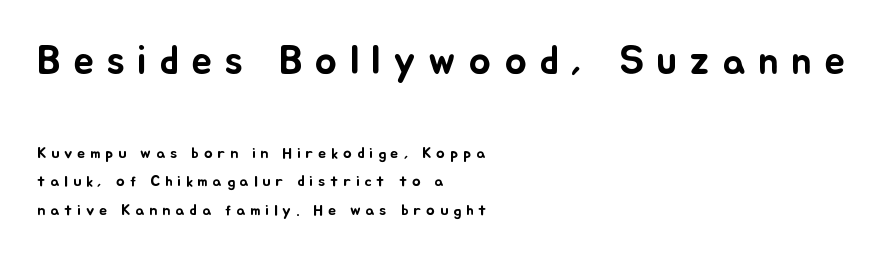
{"italic": "no", "width": "normal", "stroke_contrast": "low", "x_height": "small", "monospaced": "no", "underline": "no", "align": "left", "line_spacing_ratio": 1.8, "letter_spacing": "wide", "letter_spacing_em": 0.31, "larger_block": "first", "size_ratio": 2.56, "glyph_px": 41}
